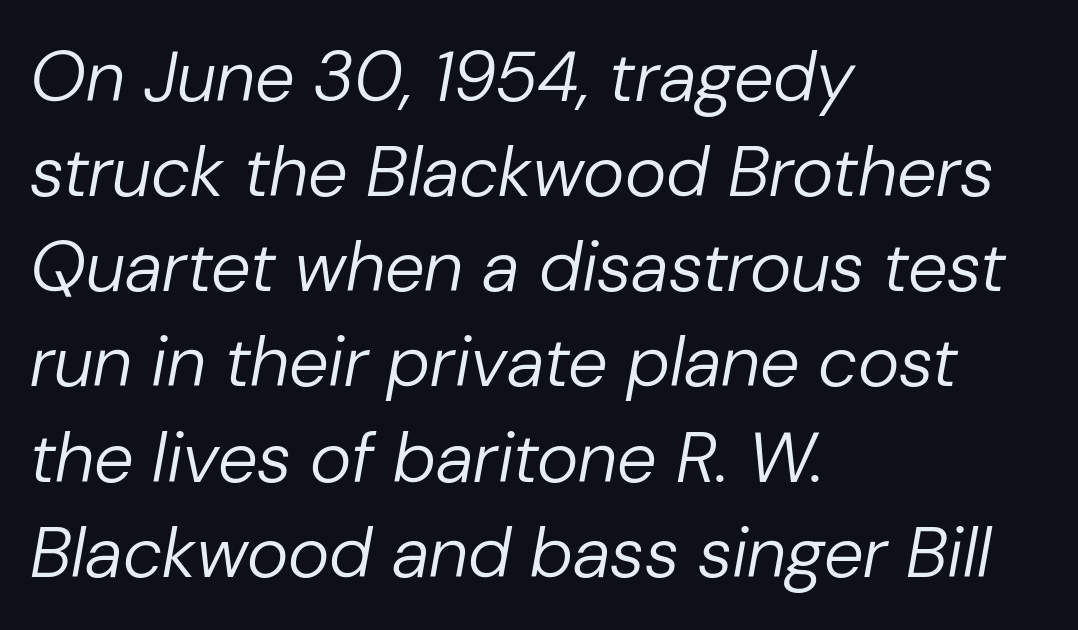
{"italic": "yes", "lean": "right", "slant_degrees": 10, "bold": "no", "weight": "regular", "width": "normal", "stroke_contrast": "low", "x_height": "medium", "monospaced": "no", "underline": "no", "align": "left", "line_spacing": "normal", "line_spacing_ratio": 1.34, "letter_spacing": "normal", "letter_spacing_em": 0.0, "glyph_px": 71}
